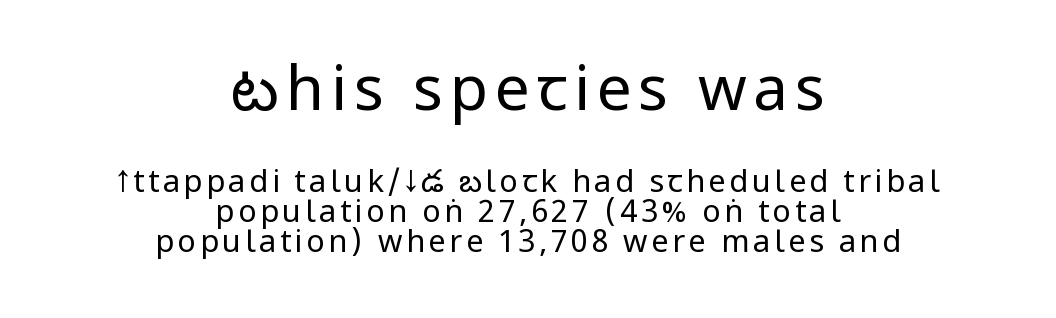
The image shows 62 px regular-weight, condensed sans-serif type, upright; set centered, tight line spacing (0.97x), not underlined; the first (top) block is 2.0x larger; low stroke contrast.
